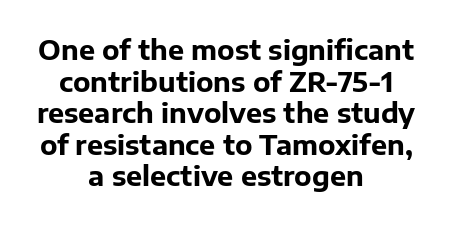
Q: Is the text bold? A: Yes.
Q: Is the text italic (slanted)? A: No, it is upright.
Q: Is the text underlined? A: No.
Q: How is the paragraph aligned? A: Centered.
Q: Is the spacing between letters normal or unusually wide? A: Normal.
